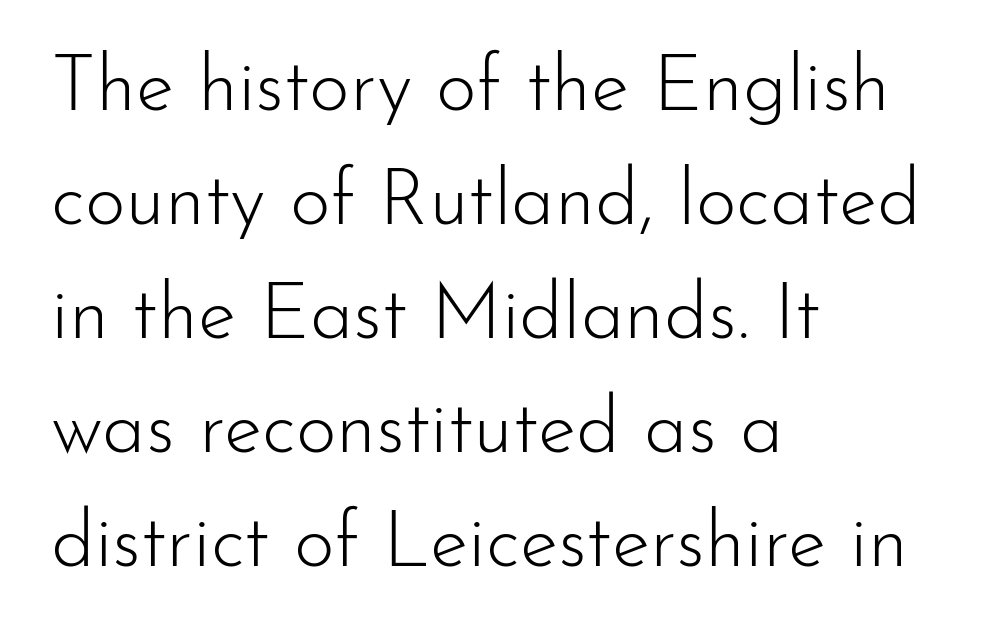
{"serif": "no", "italic": "no", "bold": "no", "weight": "light", "width": "normal", "stroke_contrast": "low", "x_height": "small", "monospaced": "no", "underline": "no", "align": "left", "line_spacing": "normal", "line_spacing_ratio": 1.46, "letter_spacing": "normal", "letter_spacing_em": 0.0, "glyph_px": 78}
